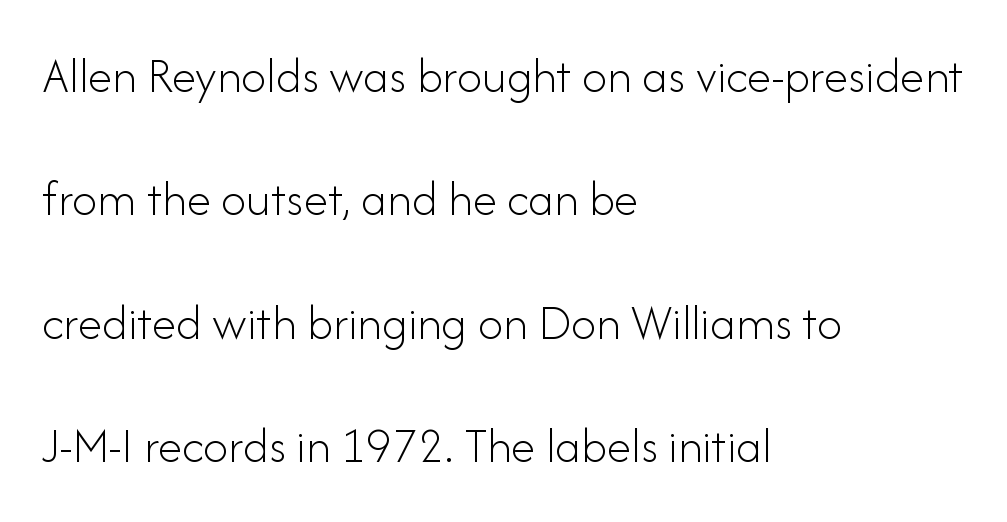
Stems here are at most as thick as an everyday book face. A typesetter would mark this as roman, not italic. Look at the tracking — it's just the regular setting, nothing added. Nope, no serifs anywhere on these letters.
